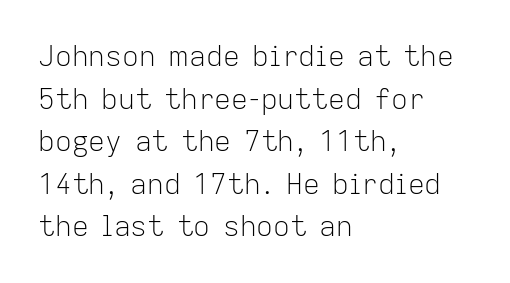
Q: Is the text bold? A: No.
Q: Is the text italic (slanted)? A: No, it is upright.
Q: Is the typeface a serif or a sans-serif typeface? A: Sans-serif.
Q: Is the text underlined? A: No.
Q: How is the paragraph aligned? A: Left-aligned.
Q: Is the spacing between letters normal or unusually wide? A: Normal.
Q: Is the spacing between lines tight, normal or loose? A: Normal.
Q: Width (condensed, normal, or wide)? A: Normal.
Q: Stroke contrast? A: Low.
Q: x-height? A: Medium.
Q: Monospaced? A: No.
